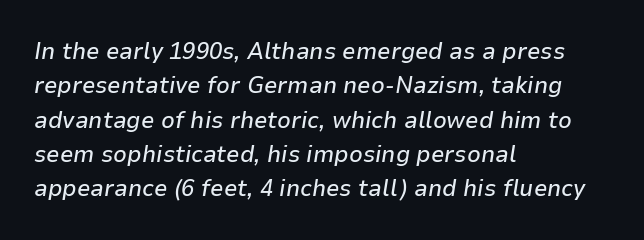
The image shows 24 px text type, italic (leaning right); set left-aligned, normal line spacing (1.43x), normal letter spacing, not underlined.
